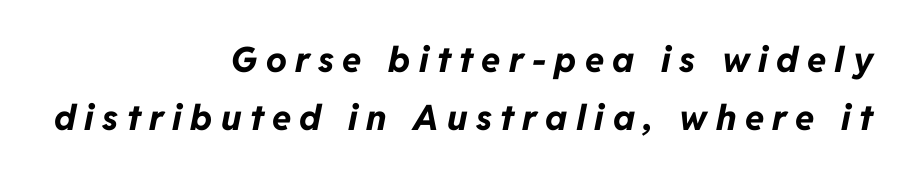
Q: Is the text bold? A: Yes.
Q: Is the text italic (slanted)? A: Yes, it leans right by about 11 degrees.
Q: Is the text underlined? A: No.
Q: How is the paragraph aligned? A: Right-aligned.
Q: Is the spacing between letters normal or unusually wide? A: Unusually wide.
Q: Is the spacing between lines tight, normal or loose? A: Normal.
Q: Width (condensed, normal, or wide)? A: Normal.
Q: Stroke contrast? A: Low.
Q: x-height? A: Medium.
Q: Monospaced? A: No.
